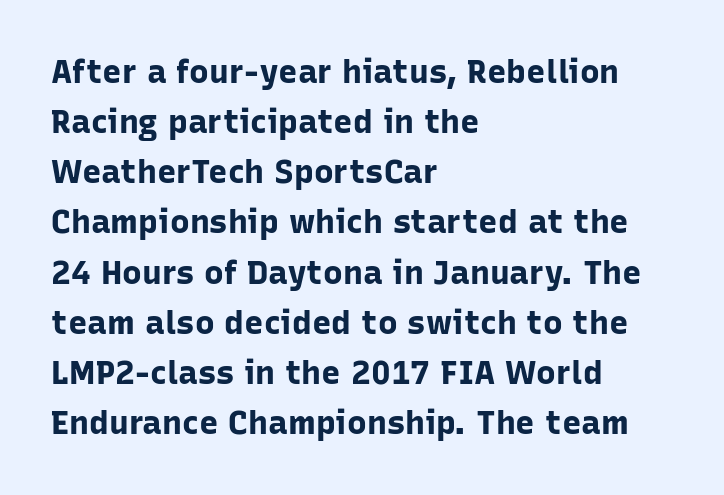
The image shows 33 px bold sans-serif type, upright; set left-aligned, normal line spacing (1.52x), normal letter spacing, not underlined; low stroke contrast and a medium x-height.
